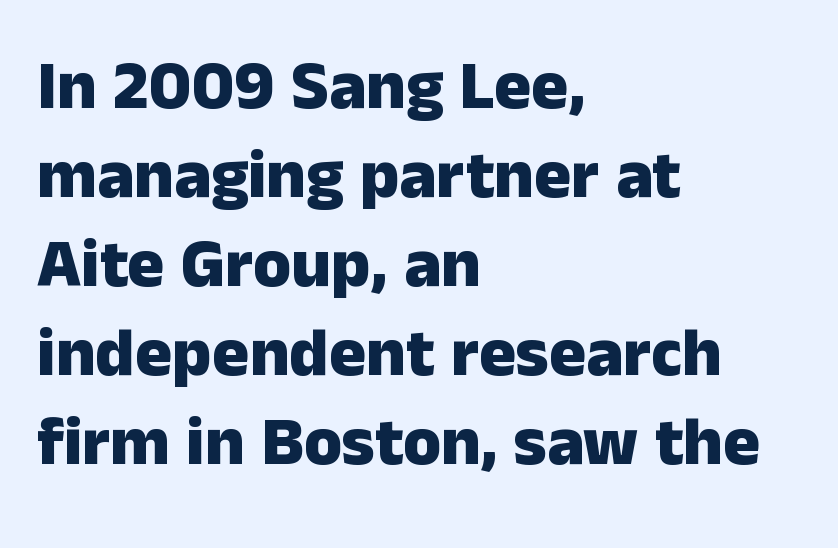
The image shows 69 px heavy sans-serif type, upright; set left-aligned, normal line spacing (1.29x), normal letter spacing, not underlined; low stroke contrast and a medium x-height.
